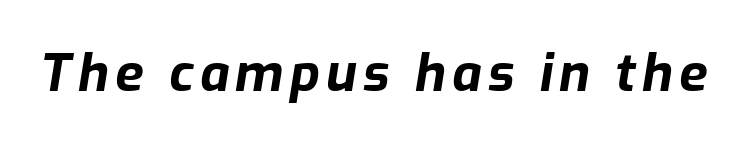
Compared with an ordinary text face, these strokes are far heavier — a full bold. The face used here is proportionally spaced, like ordinary book or web type. Rendered with sloped, italic letterforms. Descenders are the only things crossing below the line.
